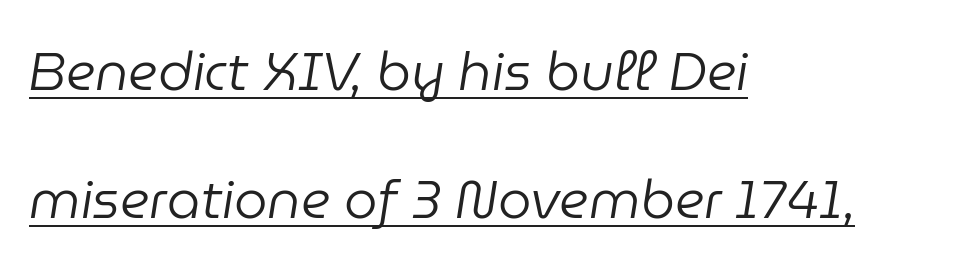
{"italic": "yes", "lean": "right", "slant_degrees": 9, "bold": "no", "weight": "regular", "width": "normal", "stroke_contrast": "low", "x_height": "medium", "monospaced": "no", "underline": "yes", "align": "left", "line_spacing": "loose", "line_spacing_ratio": 2.42, "letter_spacing": "normal", "letter_spacing_em": 0.0, "glyph_px": 53}
